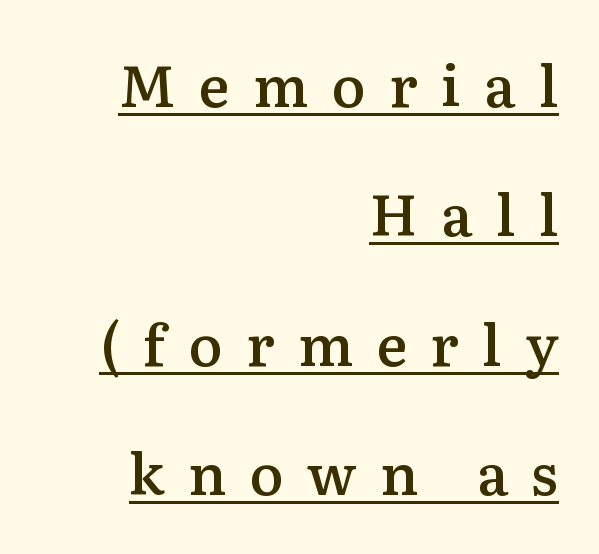
The image shows 57 px semibold serif type, upright; set right-aligned, loose line spacing (2.27x), unusually wide letter spacing (+0.41 em), underlined; medium stroke contrast and a medium x-height.
